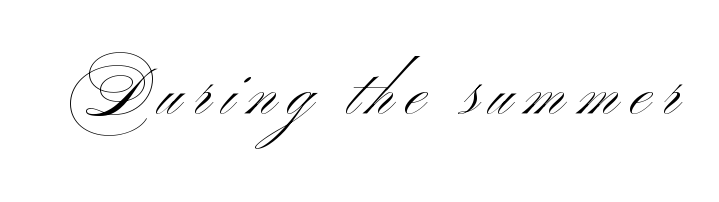
{"serif": "no", "bold": "no", "weight": "light", "width": "wide", "stroke_contrast": "medium", "x_height": "small", "monospaced": "no", "underline": "no", "glyph_px": 67}
